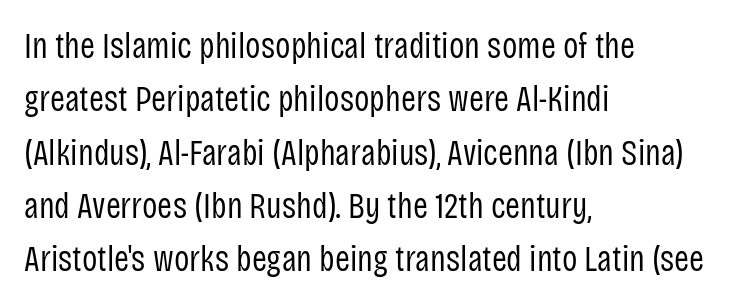
Q: Is the text bold? A: No.
Q: Is the text italic (slanted)? A: No, it is upright.
Q: Is the typeface a serif or a sans-serif typeface? A: Sans-serif.
Q: Is the text underlined? A: No.
Q: How is the paragraph aligned? A: Left-aligned.
Q: Is the spacing between letters normal or unusually wide? A: Normal.
Q: Is the spacing between lines tight, normal or loose? A: Normal.
Q: Width (condensed, normal, or wide)? A: Condensed.
Q: Stroke contrast? A: Low.
Q: x-height? A: Large.
Q: Monospaced? A: No.
